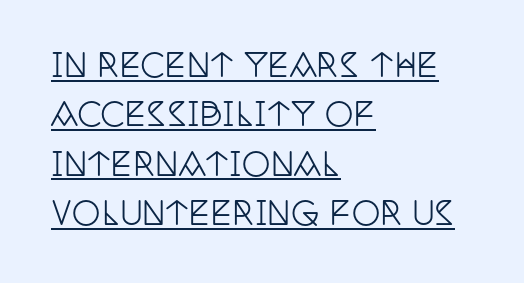
{"serif": "yes", "italic": "no", "width": "condensed", "stroke_contrast": "low", "x_height": "large", "monospaced": "no", "underline": "yes", "align": "left", "line_spacing": "normal", "line_spacing_ratio": 1.54, "letter_spacing": "normal", "letter_spacing_em": 0.0, "glyph_px": 32}
